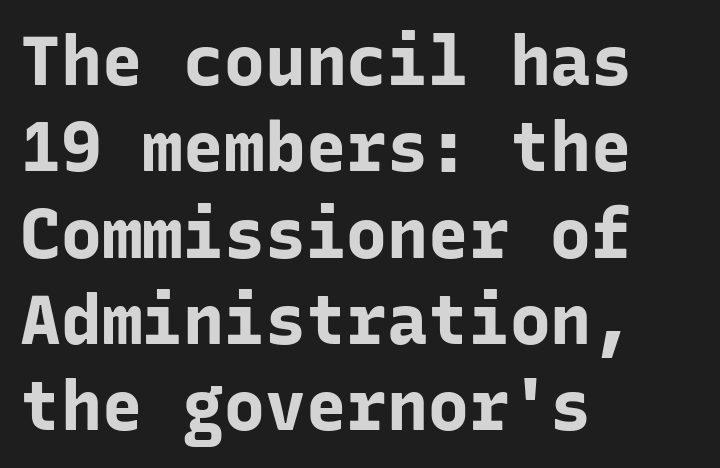
I'd describe the lettering as bold — thick and assertive. Each letter's strokes conclude bluntly, with no projecting serifs. The letters stand straight up with perfectly vertical stems. One glance says typical: line gaps are just what's usual. Every character here occupies the same horizontal width, giving the sample a typewriter-like rhythm.
